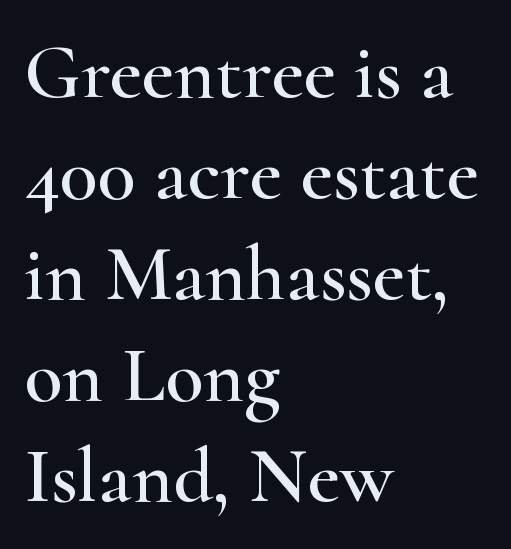
Varying glyph widths throughout — classic text-font behaviour. Do the letters lean? They stand straight. Letterform terminals end in serifs throughout the passage. You could call the tracking neutral — neither tight nor loose. Decoration check: the copy has no underline. This sample keeps an unexceptional amount of space between lines.
